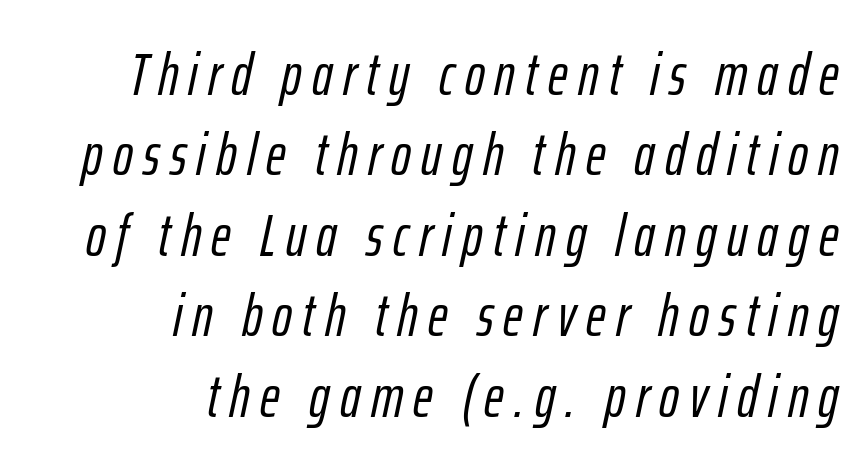
The image shows 60 px condensed type, italic (leaning right); set right-aligned, normal line spacing (1.34x), not underlined; low stroke contrast and a medium x-height.
